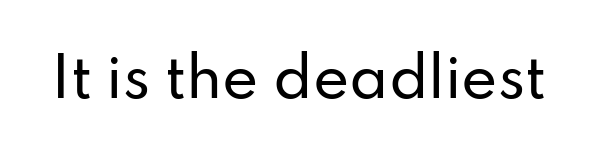
This sample has the flowing, uneven cadence of proportional lettering. Each letter's strokes conclude bluntly, with no projecting serifs. A clean baseline with only descenders dipping below it. Words appear dense and cohesive because spacing is normal.
